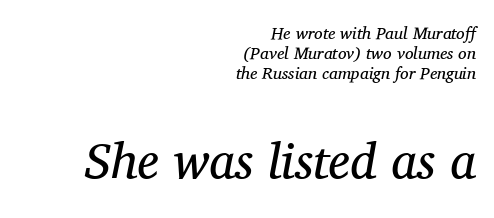
Descenders hang freely into open space. Casual observation: everything's shoved over to the right. Compared with typical body copy, the letter spacing here is the same. If you drew a line through each stem, it would be angled. Is the stroke heavy? The answer is a plain regular-or-lighter. Observe the serifs anchoring each vertical stroke in this sample.
